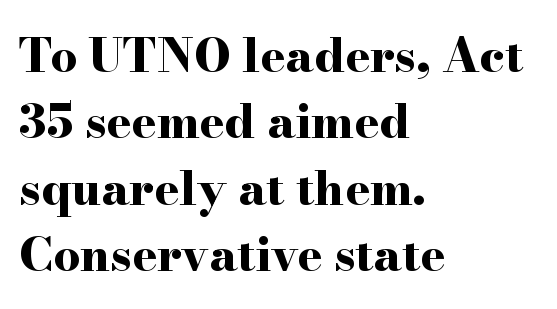
{"serif": "yes", "italic": "no", "bold": "yes", "weight": "bold", "width": "wide", "stroke_contrast": "high", "x_height": "small", "monospaced": "no", "underline": "no", "align": "left", "line_spacing": "normal", "line_spacing_ratio": 1.41, "letter_spacing": "normal", "letter_spacing_em": 0.0, "glyph_px": 47}
